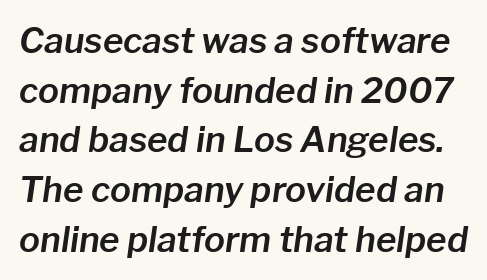
The axis of the letterforms is tilted away from vertical. What's the leading like? Ordinary, nothing unusual. Students, note that the glyphs here touch the page at normal intervals. Just letters on the line, the space beneath them empty. The letters advance in unequal steps, a hallmark of proportional type.
